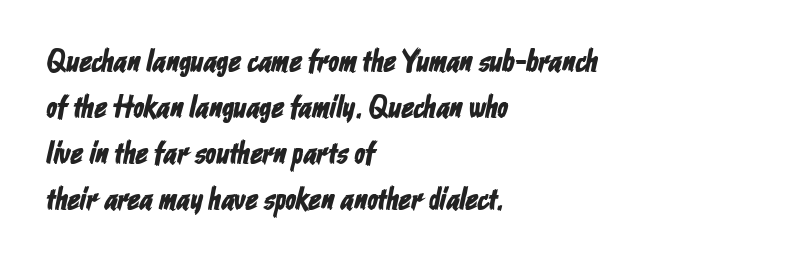
The image shows 31 px condensed sans-serif type; set left-aligned, normal line spacing (1.48x), normal letter spacing, not underlined; low stroke contrast and a medium x-height.
